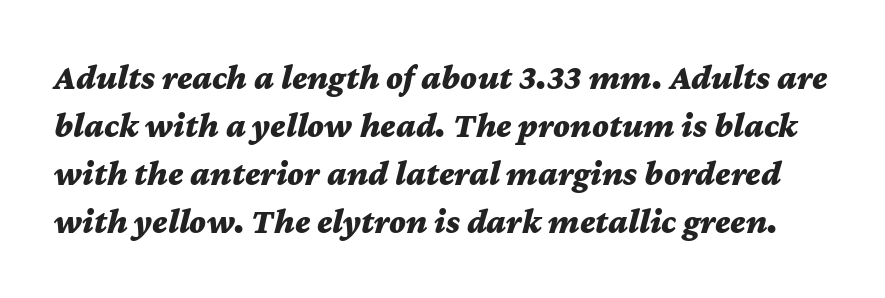
{"italic": "yes", "lean": "right", "slant_degrees": 12, "bold": "yes", "weight": "bold", "width": "wide", "stroke_contrast": "medium", "x_height": "medium", "monospaced": "no", "underline": "no", "line_spacing": "normal", "line_spacing_ratio": 1.37, "letter_spacing": "normal", "letter_spacing_em": 0.0, "glyph_px": 35}
